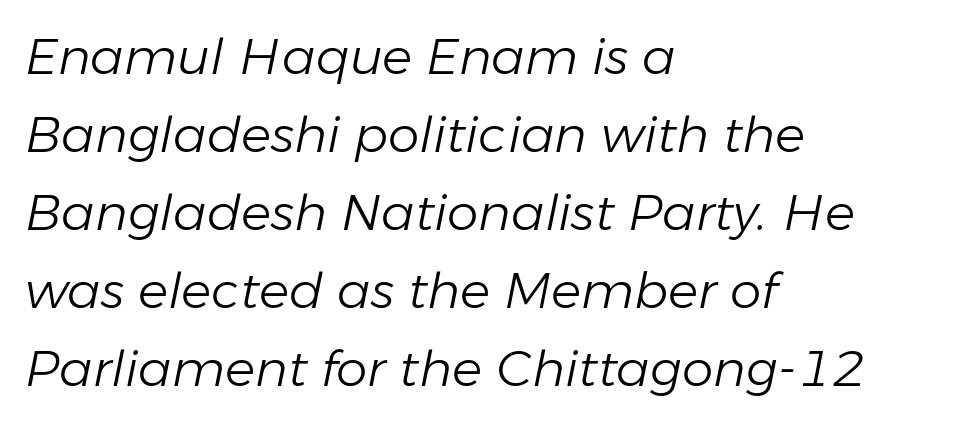
{"italic": "yes", "lean": "right", "slant_degrees": 11, "bold": "no", "weight": "light", "width": "normal", "stroke_contrast": "low", "x_height": "medium", "monospaced": "no", "underline": "no", "align": "left", "line_spacing": "normal", "line_spacing_ratio": 1.56, "letter_spacing": "normal", "letter_spacing_em": 0.0, "glyph_px": 50}
